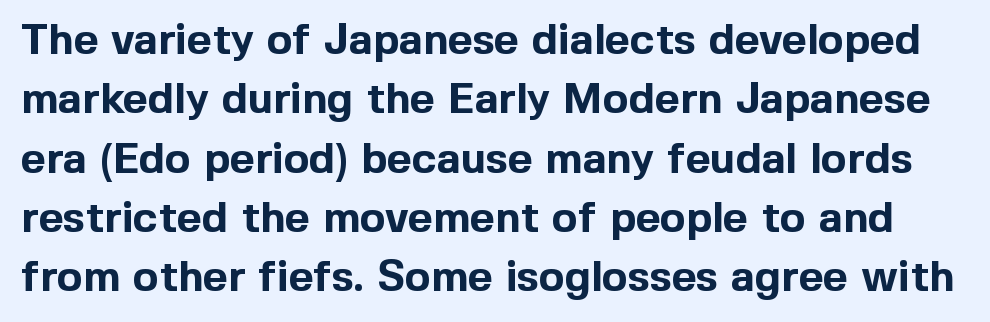
Q: Is the text bold? A: Yes.
Q: Is the text italic (slanted)? A: No, it is upright.
Q: Is the typeface a serif or a sans-serif typeface? A: Sans-serif.
Q: Is the text underlined? A: No.
Q: Is the spacing between letters normal or unusually wide? A: Normal.
Q: Is the spacing between lines tight, normal or loose? A: Normal.
Q: Width (condensed, normal, or wide)? A: Normal.
Q: x-height? A: Medium.
Q: Monospaced? A: No.
